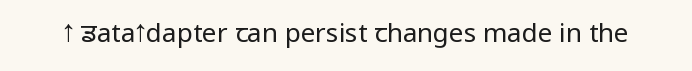
The image shows 26 px text type, upright; set normal letter spacing, not underlined.
